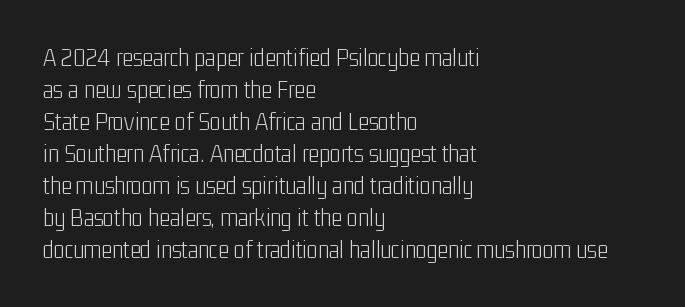
The passage shown is not underscored anywhere. Words appear dense and cohesive because spacing is normal. Alignment: flush left. Unlike italic type, these characters show no tilt at all.
